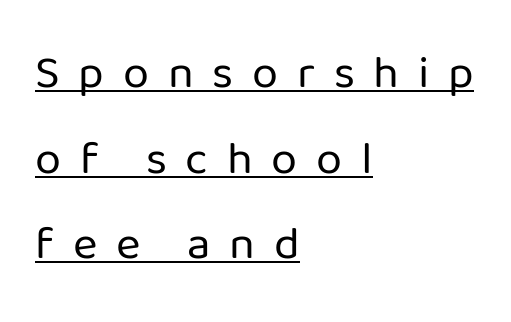
Q: Is the text bold? A: No.
Q: Is the text italic (slanted)? A: No, it is upright.
Q: Is the typeface a serif or a sans-serif typeface? A: Sans-serif.
Q: Is the text underlined? A: Yes.
Q: How is the paragraph aligned? A: Left-aligned.
Q: Is the spacing between letters normal or unusually wide? A: Unusually wide.
Q: Width (condensed, normal, or wide)? A: Normal.
Q: Stroke contrast? A: Low.
Q: x-height? A: Medium.
Q: Monospaced? A: No.
